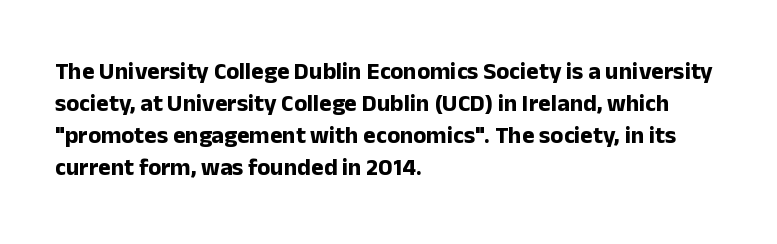
The image shows 24 px bold type, upright; set left-aligned, normal line spacing (1.34x), normal letter spacing, not underlined.
